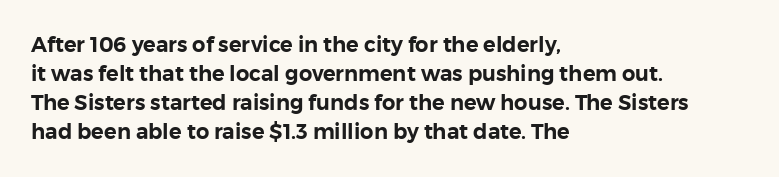
Does the leading feel generous? No, just average. Nobody touched the tracking dial on this one. This is the regular roman posture of the typeface. Visually the block forms a straight wall on the left and a jagged coastline on the right.
